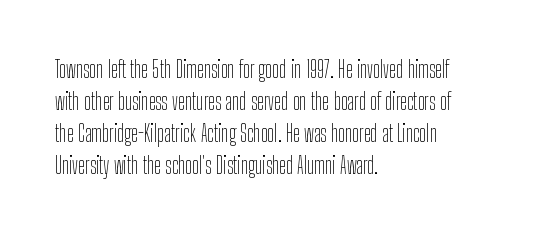
The image shows 23 px text type, upright; set left-aligned, normal line spacing (1.39x), normal letter spacing, not underlined.
